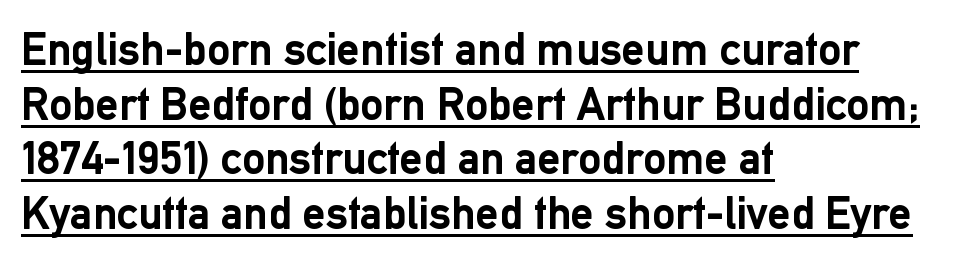
Q: Is the text bold? A: Yes.
Q: Is the text italic (slanted)? A: No, it is upright.
Q: Is the typeface a serif or a sans-serif typeface? A: Sans-serif.
Q: Is the text underlined? A: Yes.
Q: How is the paragraph aligned? A: Left-aligned.
Q: Is the spacing between letters normal or unusually wide? A: Normal.
Q: Width (condensed, normal, or wide)? A: Normal.
Q: Stroke contrast? A: Low.
Q: x-height? A: Medium.
Q: Monospaced? A: No.
